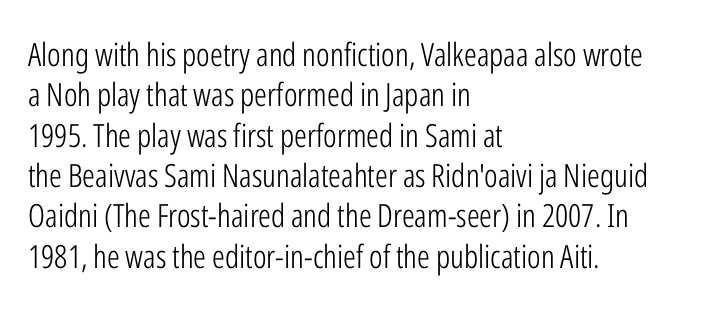
Q: Is the text bold? A: No.
Q: Is the text italic (slanted)? A: No, it is upright.
Q: Is the typeface a serif or a sans-serif typeface? A: Sans-serif.
Q: Is the text underlined? A: No.
Q: How is the paragraph aligned? A: Left-aligned.
Q: Is the spacing between letters normal or unusually wide? A: Normal.
Q: Is the spacing between lines tight, normal or loose? A: Normal.
Q: Width (condensed, normal, or wide)? A: Condensed.
Q: Stroke contrast? A: Low.
Q: x-height? A: Medium.
Q: Monospaced? A: No.
